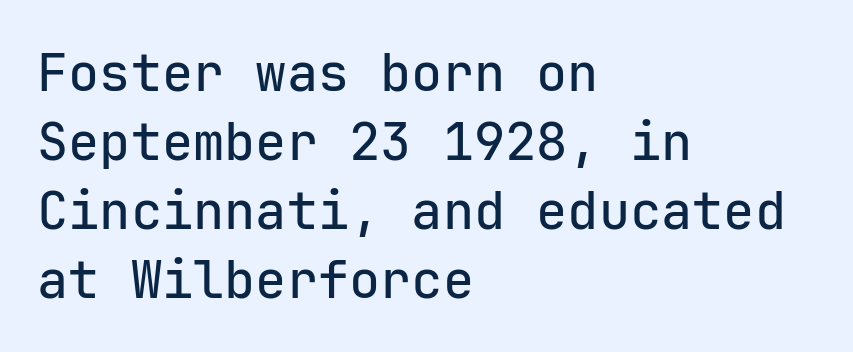
Line beginnings align vertically; line endings do not. Underline: absent. The characters display no serif detailing; their extremities are plain. Standard letterfit; no display-style spreading of the glyphs. A normal amount of white space separates one row of letters from the next.
